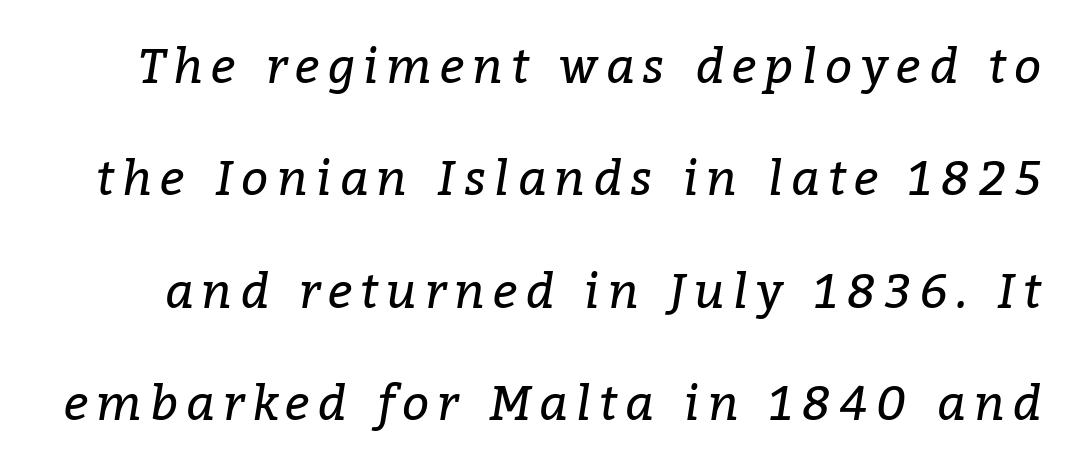
The face used here has a pronounced slope to its letters. Each letter keeps its own natural width here, so spacing adapts to shape. Summary of weight: not heavy and not bold. The space directly below the letters is spotless.
